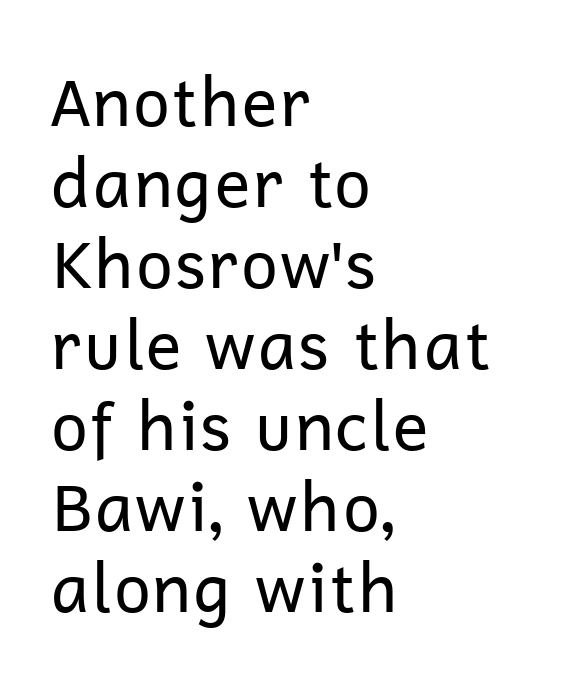
The area under the type is left untouched. The gaps between neighbouring characters are ordinary and unremarkable. Each letter's strokes conclude bluntly, with no projecting serifs. The letters stand upright; this is a roman face.
